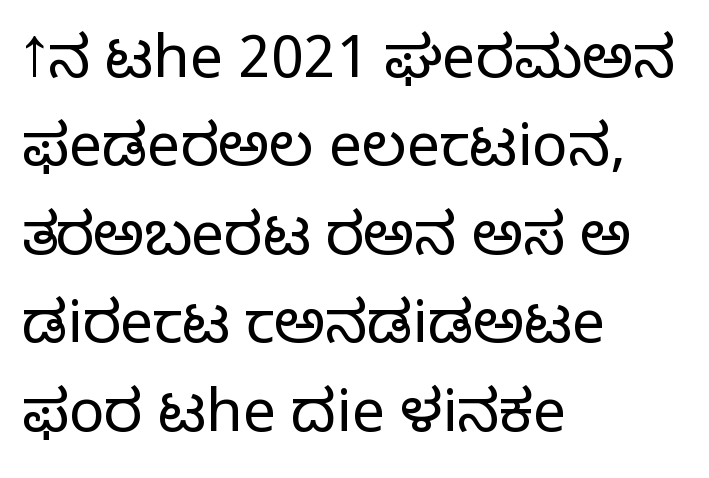
The type is set solid horizontally, with unmodified tracking. A bare baseline throughout the passage. Think of a printed novel: that variable character pitch is what you see here. Teacher's note: observe the even left margin — that is flush-left alignment.
